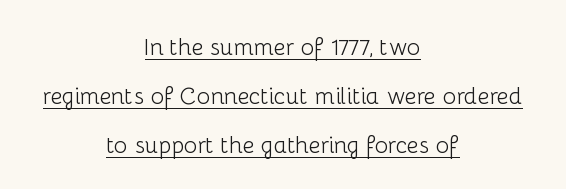
Q: Is the text bold? A: No.
Q: Is the text italic (slanted)? A: No, it is upright.
Q: Is the text underlined? A: Yes.
Q: How is the paragraph aligned? A: Centered.
Q: Is the spacing between letters normal or unusually wide? A: Normal.
Q: Is the spacing between lines tight, normal or loose? A: Loose.
